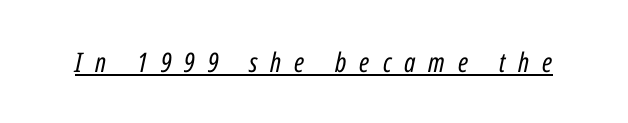
{"italic": "yes", "lean": "right", "slant_degrees": 12, "bold": "no", "underline": "yes", "letter_spacing": "wide", "letter_spacing_em": 0.48, "glyph_px": 27}
